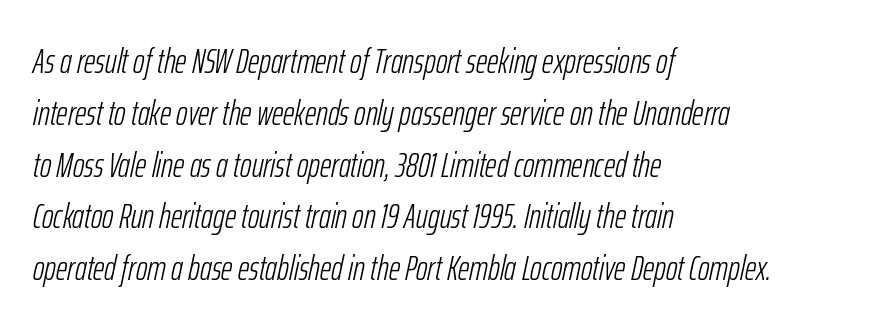
The image shows 35 px light, condensed type, italic (leaning right); set left-aligned, normal line spacing (1.48x), normal letter spacing, not underlined; low stroke contrast and a medium x-height.
